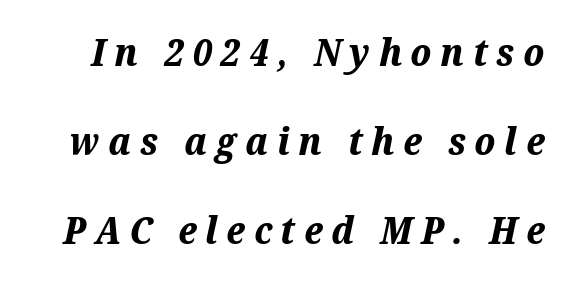
Q: Is the text bold? A: Yes.
Q: Is the text italic (slanted)? A: Yes, it leans right by about 12 degrees.
Q: Is the text underlined? A: No.
Q: Is the spacing between letters normal or unusually wide? A: Unusually wide.
Q: Is the spacing between lines tight, normal or loose? A: Loose.
Q: Width (condensed, normal, or wide)? A: Normal.
Q: Stroke contrast? A: Medium.
Q: x-height? A: Medium.
Q: Monospaced? A: No.
